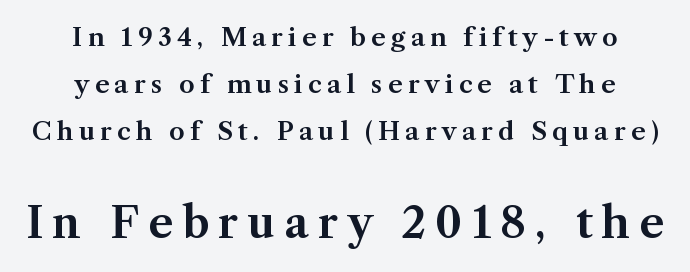
Does the bottom block carry the larger type? Yes, it does. Anything drawn beneath the words? Only blank space. Italic: no, the glyphs are upright roman. The characters display serif detailing at their extremities. This sample is center-justified, so both line endings float freely. The line texture is sparse and dotted thanks to wide tracking.
